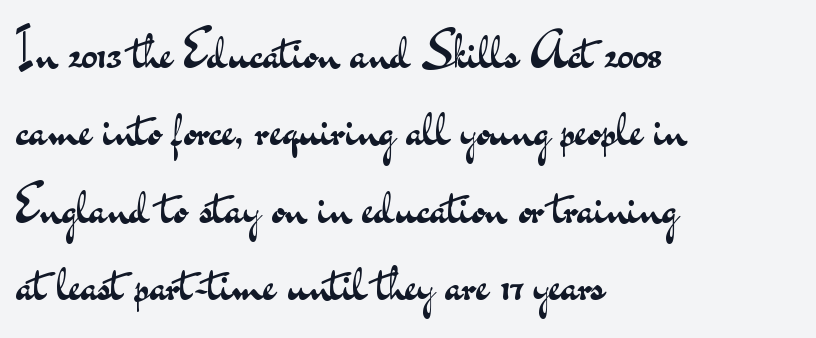
The image shows 49 px regular-weight, wide sans-serif type; set left-aligned, normal line spacing (1.58x), normal letter spacing, not underlined; medium stroke contrast and a small x-height.
